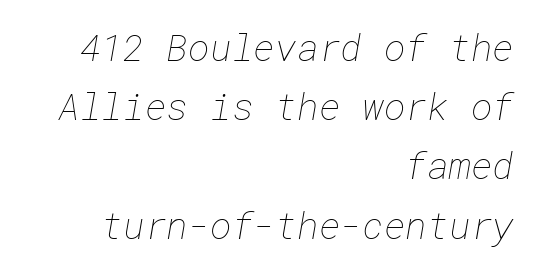
{"bold": "no", "weight": "thin", "width": "normal", "stroke_contrast": "low", "x_height": "medium", "underline": "no", "align": "right", "line_spacing": "normal", "line_spacing_ratio": 1.6, "letter_spacing": "normal", "letter_spacing_em": 0.0, "glyph_px": 37}
